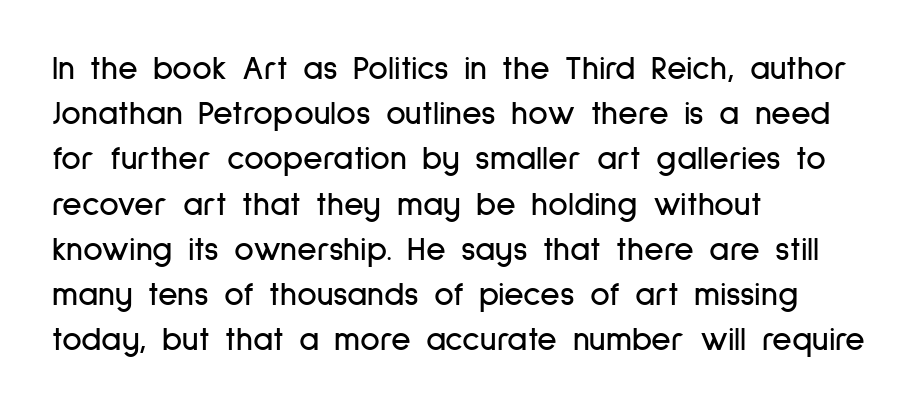
Q: Is the text italic (slanted)? A: No, it is upright.
Q: Is the typeface a serif or a sans-serif typeface? A: Sans-serif.
Q: Is the text underlined? A: No.
Q: How is the paragraph aligned? A: Left-aligned.
Q: Is the spacing between letters normal or unusually wide? A: Normal.
Q: Is the spacing between lines tight, normal or loose? A: Normal.
Q: Width (condensed, normal, or wide)? A: Condensed.
Q: Stroke contrast? A: Low.
Q: x-height? A: Medium.
Q: Monospaced? A: No.
